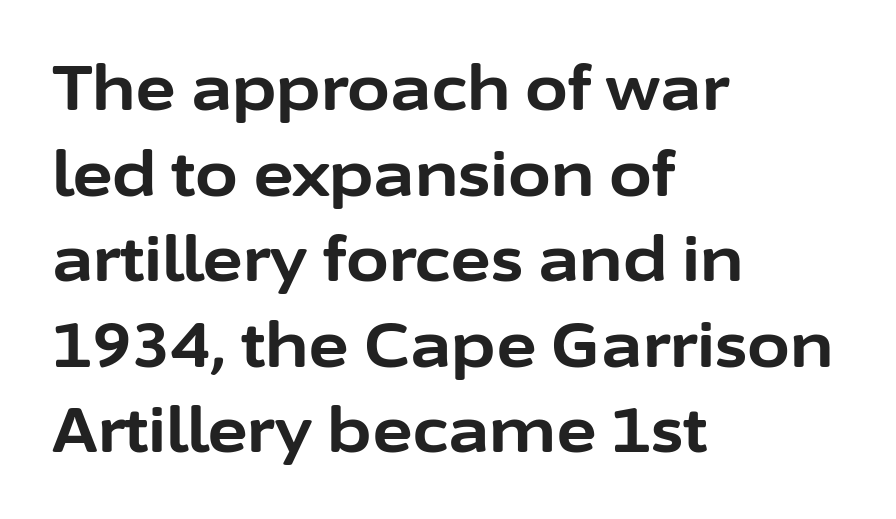
The image shows 62 px bold sans-serif type, upright; set left-aligned, normal line spacing (1.38x), normal letter spacing, not underlined; low stroke contrast and a medium x-height.
